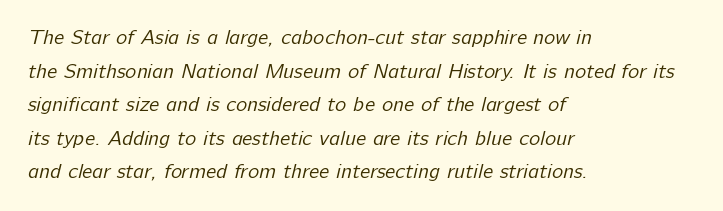
Q: Is the text bold? A: No.
Q: Is the text underlined? A: No.
Q: How is the paragraph aligned? A: Left-aligned.
Q: Is the spacing between letters normal or unusually wide? A: Normal.
Q: Is the spacing between lines tight, normal or loose? A: Normal.
